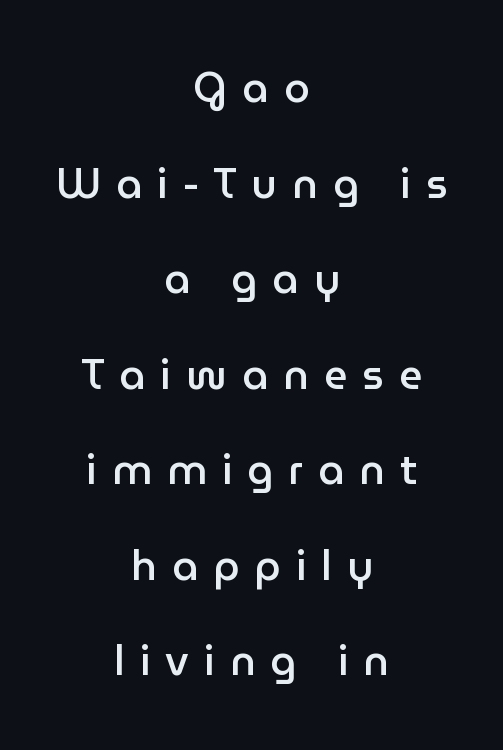
{"serif": "no", "italic": "no", "bold": "semi", "weight": "semibold", "width": "normal", "stroke_contrast": "low", "x_height": "medium", "monospaced": "no", "underline": "no", "align": "center", "line_spacing": "loose", "line_spacing_ratio": 2.33, "letter_spacing": "wide", "letter_spacing_em": 0.37, "glyph_px": 41}
